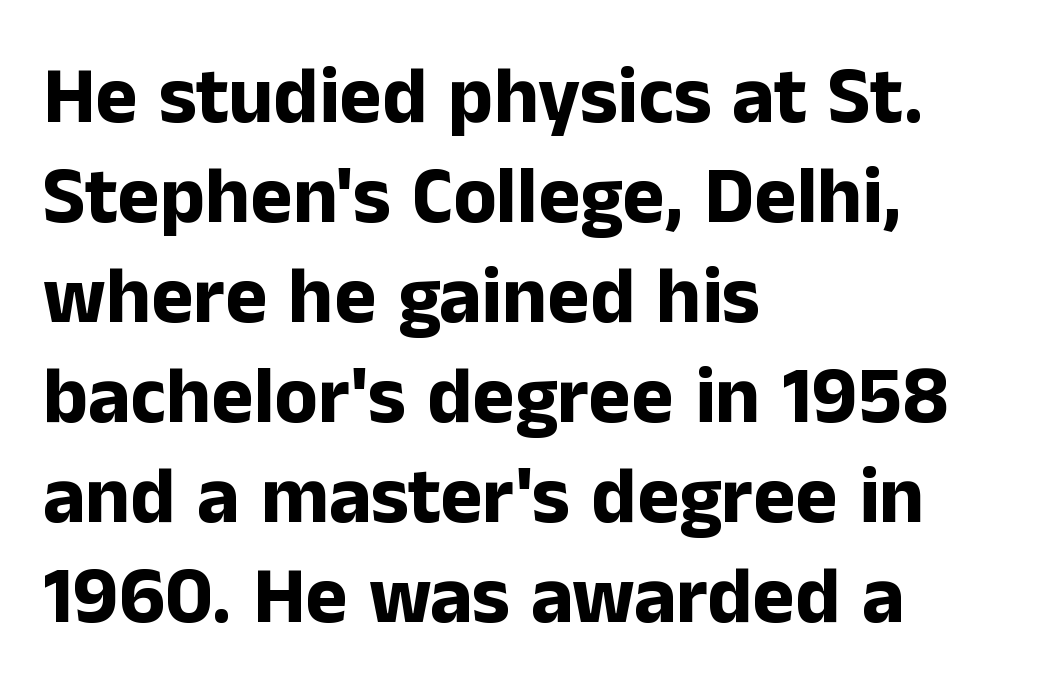
{"serif": "no", "italic": "no", "bold": "yes", "weight": "bold", "width": "normal", "stroke_contrast": "low", "x_height": "medium", "monospaced": "no", "underline": "no", "align": "left", "line_spacing": "normal", "line_spacing_ratio": 1.25, "letter_spacing": "normal", "letter_spacing_em": 0.0, "glyph_px": 80}
